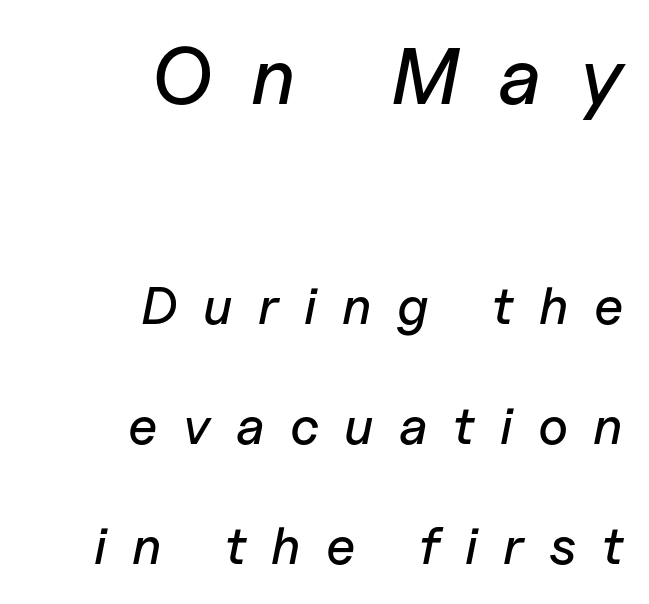
Q: Is the text italic (slanted)? A: Yes, it leans right by about 11 degrees.
Q: Is the text underlined? A: No.
Q: How is the paragraph aligned? A: Right-aligned.
Q: Is the spacing between letters normal or unusually wide? A: Unusually wide.
Q: Is the spacing between lines tight, normal or loose? A: Loose.
Q: Which block of text is set in a larger size, the first (top) or the second (bottom)? A: The first (top) one.
Q: Width (condensed, normal, or wide)? A: Normal.
Q: Stroke contrast? A: Low.
Q: x-height? A: Medium.
Q: Monospaced? A: No.
